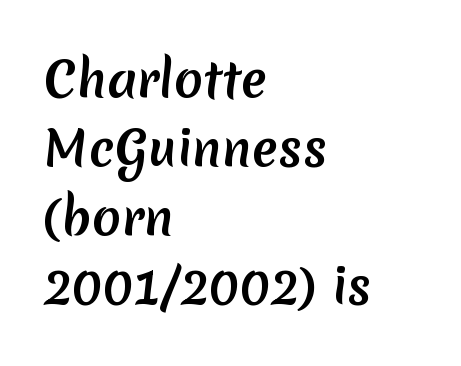
Q: Is the text bold? A: Yes.
Q: Is the typeface a serif or a sans-serif typeface? A: Sans-serif.
Q: Is the text underlined? A: No.
Q: How is the paragraph aligned? A: Left-aligned.
Q: Is the spacing between letters normal or unusually wide? A: Normal.
Q: Is the spacing between lines tight, normal or loose? A: Normal.
Q: Width (condensed, normal, or wide)? A: Normal.
Q: Stroke contrast? A: Low.
Q: x-height? A: Medium.
Q: Monospaced? A: No.
